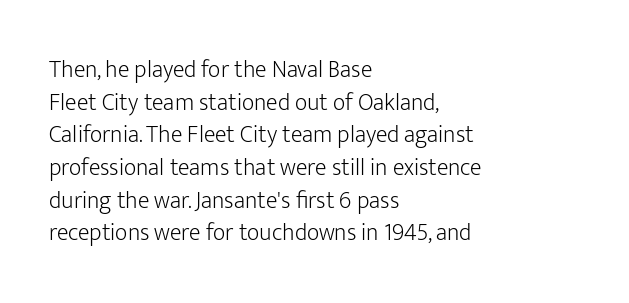
Q: Is the text bold? A: No.
Q: Is the text italic (slanted)? A: No, it is upright.
Q: Is the text underlined? A: No.
Q: How is the paragraph aligned? A: Left-aligned.
Q: Is the spacing between letters normal or unusually wide? A: Normal.
Q: Is the spacing between lines tight, normal or loose? A: Normal.
